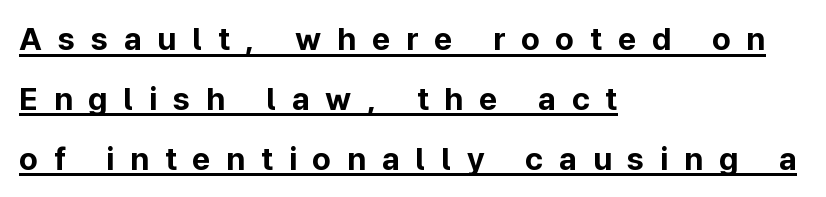
Spacing between characters has been opened up far beyond the box default. The setting favours the left margin, as ordinary paragraphs usually do. What decoration does the sample have? An underline. Caption: bold face, heavy strokes. Varying glyph widths throughout — classic text-font behaviour.
